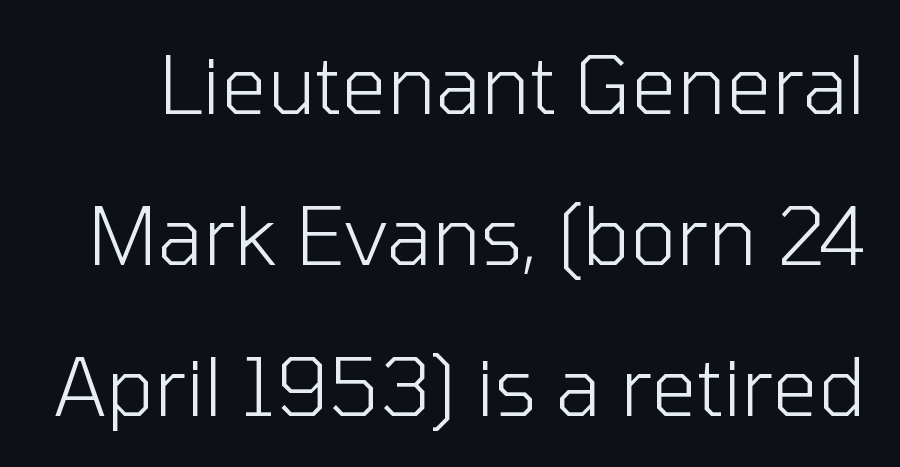
{"serif": "no", "italic": "no", "bold": "no", "weight": "light", "width": "normal", "stroke_contrast": "low", "x_height": "medium", "monospaced": "no", "underline": "no", "line_spacing_ratio": 1.89, "letter_spacing": "normal", "letter_spacing_em": 0.0, "glyph_px": 80}
